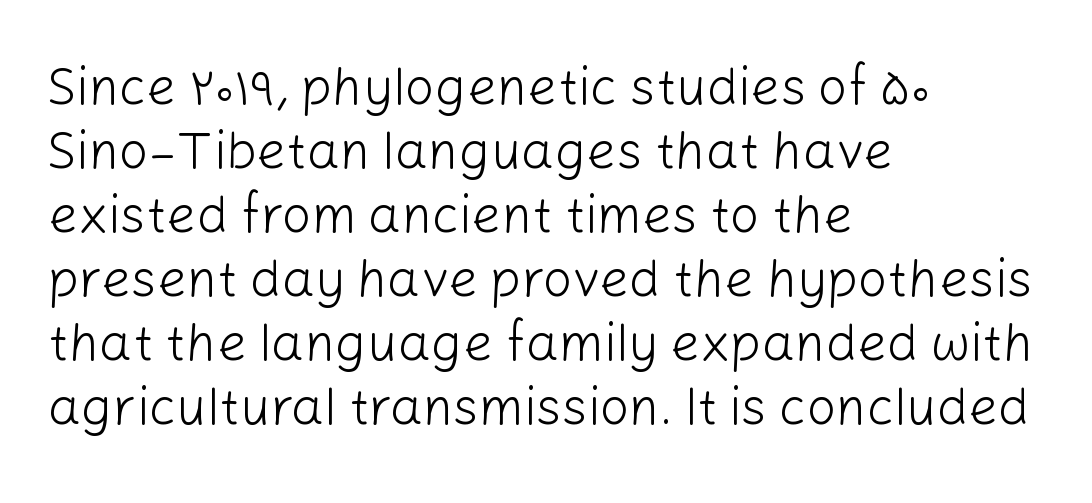
{"serif": "no", "italic": "no", "bold": "no", "weight": "light", "width": "normal", "stroke_contrast": "low", "x_height": "medium", "monospaced": "no", "underline": "no", "align": "left", "line_spacing_ratio": 1.23, "letter_spacing": "normal", "letter_spacing_em": 0.0, "glyph_px": 52}
